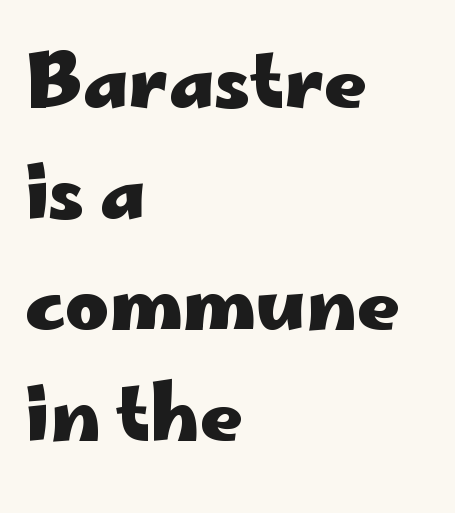
Q: Is the text bold? A: Yes.
Q: Is the text italic (slanted)? A: No, it is upright.
Q: Is the typeface a serif or a sans-serif typeface? A: Sans-serif.
Q: Is the text underlined? A: No.
Q: How is the paragraph aligned? A: Left-aligned.
Q: Is the spacing between letters normal or unusually wide? A: Normal.
Q: Is the spacing between lines tight, normal or loose? A: Normal.
Q: Width (condensed, normal, or wide)? A: Wide.
Q: Stroke contrast? A: Low.
Q: x-height? A: Small.
Q: Monospaced? A: No.
